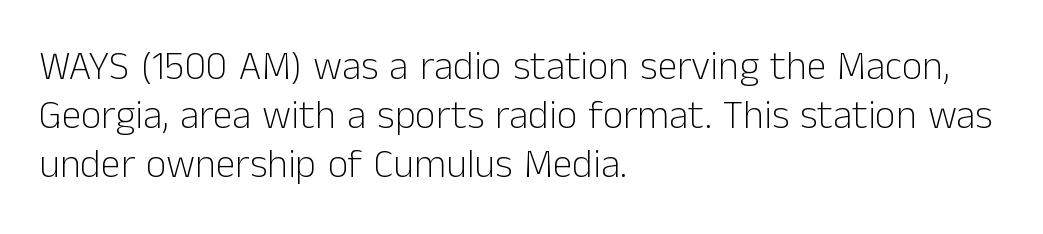
{"serif": "no", "italic": "no", "bold": "no", "weight": "light", "width": "normal", "stroke_contrast": "low", "x_height": "medium", "monospaced": "no", "underline": "no", "align": "left", "line_spacing_ratio": 1.22, "letter_spacing": "normal", "letter_spacing_em": 0.0, "glyph_px": 40}
